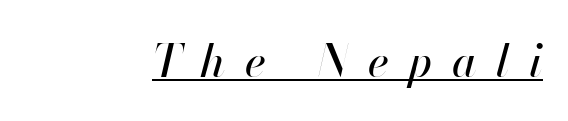
Q: Is the text italic (slanted)? A: Yes, it leans right by about 13 degrees.
Q: Is the text underlined? A: Yes.
Q: Is the spacing between letters normal or unusually wide? A: Unusually wide.
Q: Width (condensed, normal, or wide)? A: Normal.
Q: Stroke contrast? A: High.
Q: x-height? A: Small.
Q: Monospaced? A: No.
